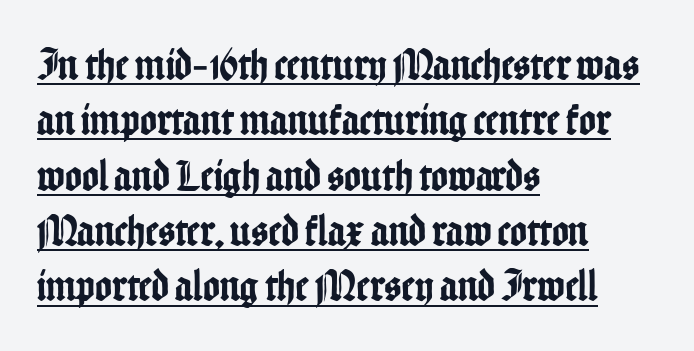
The line texture is even and compact thanks to regular tracking. Visually the block forms a straight wall on the left and a jagged coastline on the right. Character widths vary here, with narrow letters taking less room than wide ones. Style check: upright. Serif or sans? Sans — the stroke terminals are bare. Is there an underline? Yes — a line sits under the letters.
